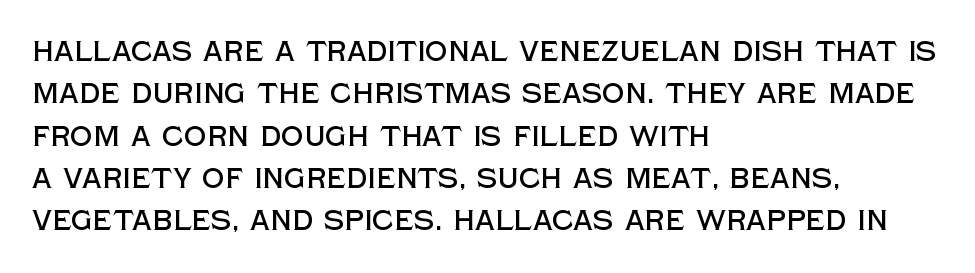
Font category for this specimen: sans-serif. The horizontal fit of the characters is conventional and even. The baseline area is clear. No italicization has been applied; the sample stays upright. These lines are rendered in a variable-pitch font. Regarding leading, the lines here are spaced in the standard way.
